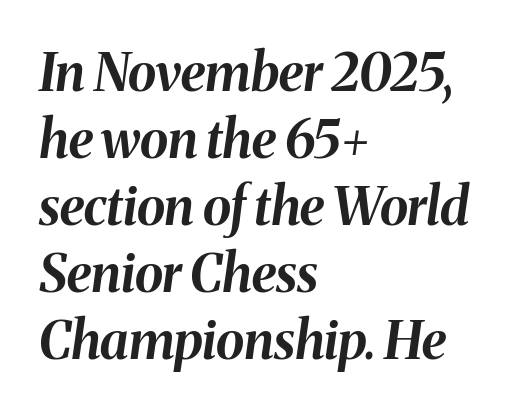
Honestly, the letter spacing is just normal — you wouldn't notice it. The rendering uses natural spacing where letterforms have individual widths. No word sits above an underline. Vertical spacing — default. These words are printed bold, with thick strokes throughout.
